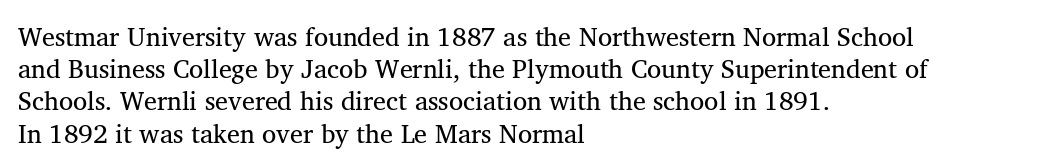
The image shows 26 px text type, upright; set left-aligned, line spacing 1.24x, normal letter spacing, not underlined.
